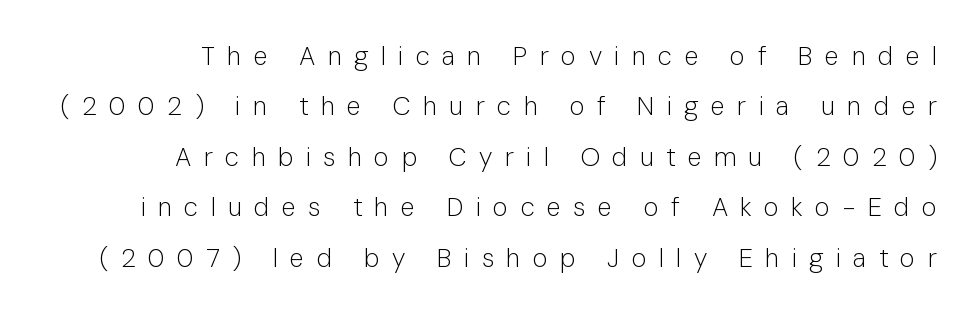
The lines are quadded right. The axis of the letterforms is exactly vertical. The specimen omits any rule beneath the text block's lines. Vertically, the passage feels expansive, rows floating well apart. Between one letter and the next there's a generous, obvious gap.
